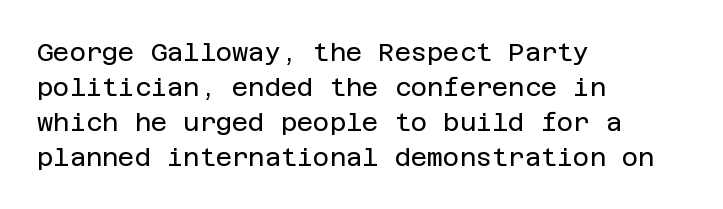
Q: Is the text bold? A: No.
Q: Is the text italic (slanted)? A: No, it is upright.
Q: Is the text underlined? A: No.
Q: How is the paragraph aligned? A: Left-aligned.
Q: Is the spacing between letters normal or unusually wide? A: Normal.
Q: Is the spacing between lines tight, normal or loose? A: Normal.
